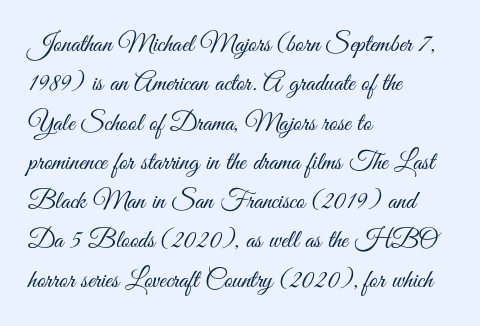
The image shows 26 px text type; set left-aligned, normal line spacing (1.51x), normal letter spacing, not underlined.
